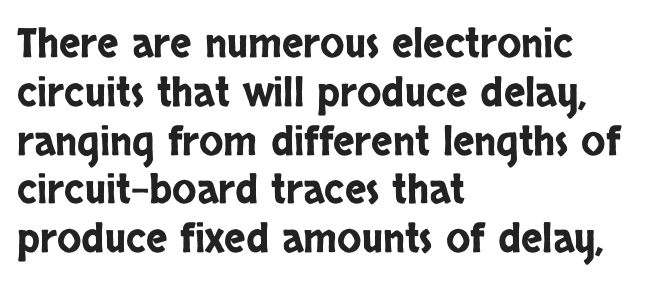
Q: Is the text italic (slanted)? A: No, it is upright.
Q: Is the typeface a serif or a sans-serif typeface? A: Sans-serif.
Q: Is the text underlined? A: No.
Q: How is the paragraph aligned? A: Left-aligned.
Q: Is the spacing between letters normal or unusually wide? A: Normal.
Q: Width (condensed, normal, or wide)? A: Condensed.
Q: Stroke contrast? A: Low.
Q: x-height? A: Large.
Q: Monospaced? A: No.
